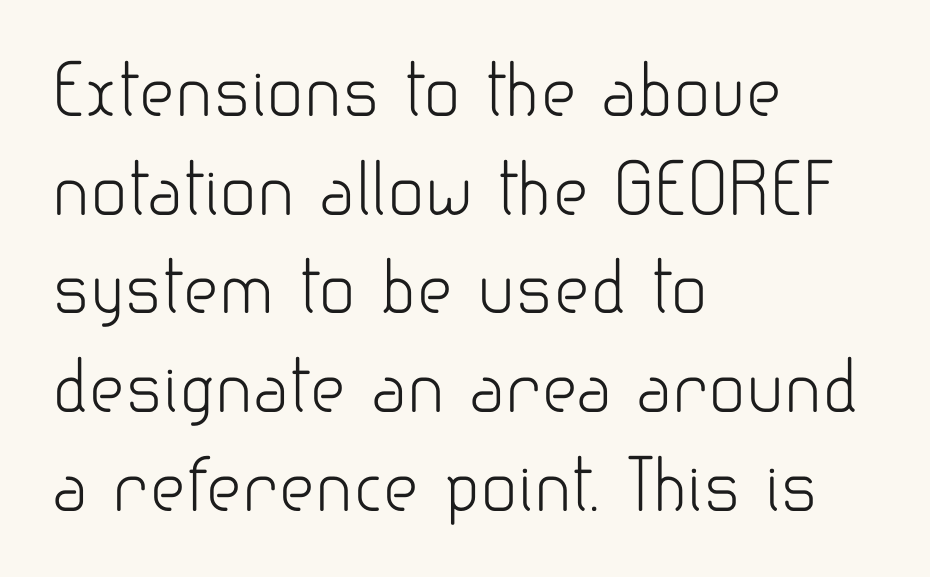
All the whitespace from short lines collects on the right. A typesetter would label this face a sans. These glyphs show unthickened strokes, regular width or finer. The tracking reads as untouched default to a designer's eye. The typography opts for an upright posture over an oblique one.
